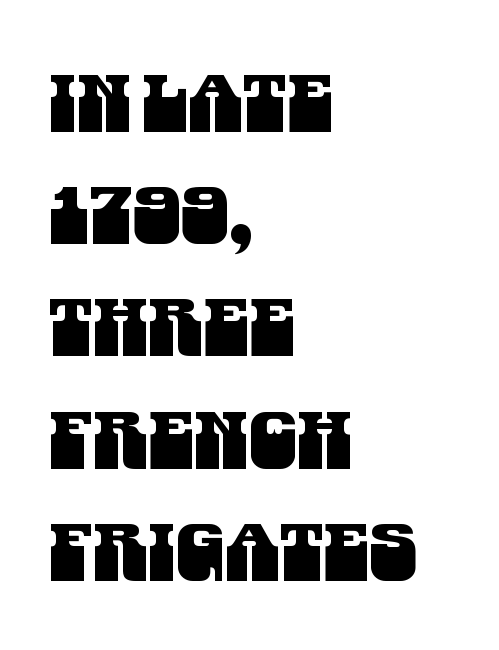
The image shows 79 px condensed sans-serif type; set left-aligned, normal line spacing (1.42x), normal letter spacing, not underlined; medium stroke contrast and a large x-height.
